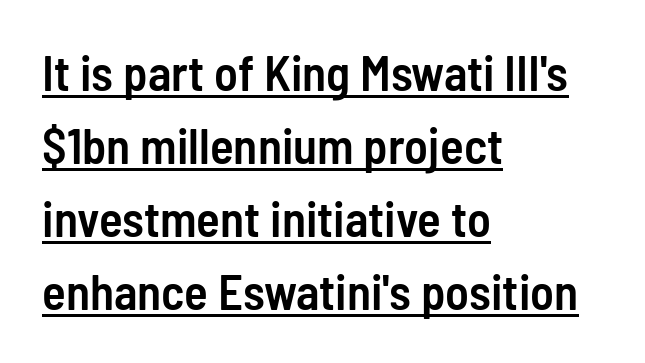
Examine the stroke ends and you'll find no serifs. These lines were composed using upright roman letters. Like a heading marked for emphasis, these lines bear an underscore. Is this a fixed-width face? No — the glyphs have proportional, varying widths.
